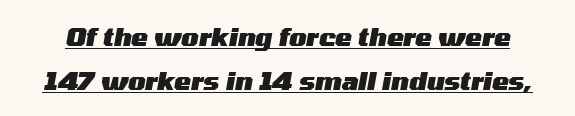
Q: Is the text bold? A: Yes.
Q: Is the text italic (slanted)? A: Yes, it leans right by about 10 degrees.
Q: Is the text underlined? A: Yes.
Q: Is the spacing between letters normal or unusually wide? A: Normal.
